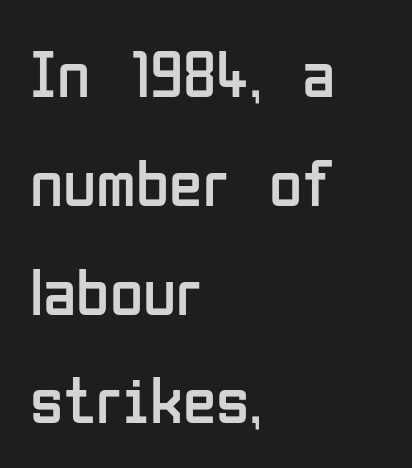
{"serif": "no", "italic": "no", "bold": "no", "weight": "regular", "width": "condensed", "stroke_contrast": "low", "x_height": "medium", "monospaced": "no", "underline": "no", "align": "left", "line_spacing": "normal", "line_spacing_ratio": 1.6, "letter_spacing": "normal", "letter_spacing_em": 0.0, "glyph_px": 68}
